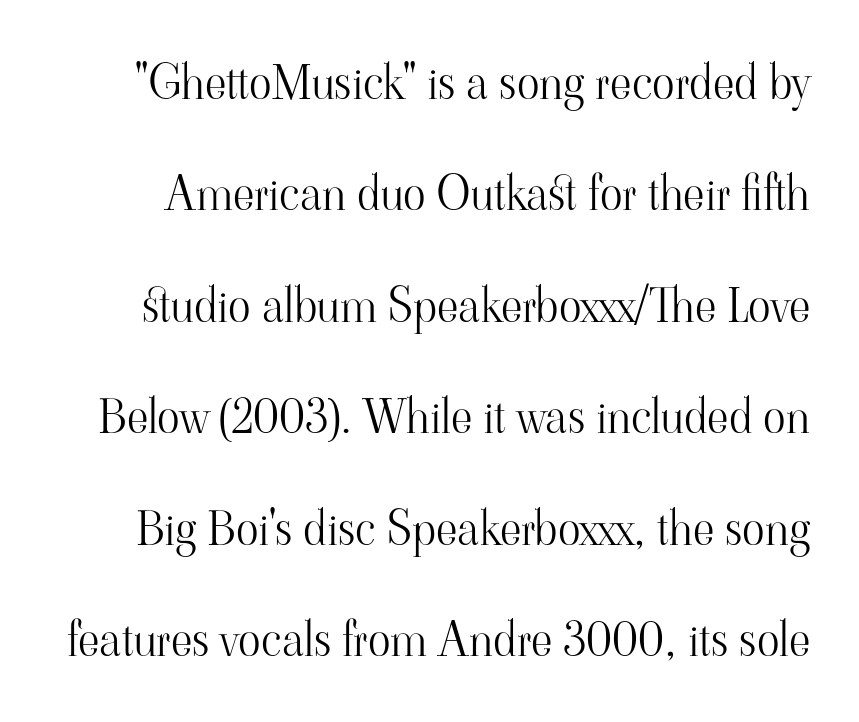
Q: Is the text bold? A: No.
Q: Is the text italic (slanted)? A: No, it is upright.
Q: Is the typeface a serif or a sans-serif typeface? A: Serif.
Q: Is the text underlined? A: No.
Q: Is the spacing between letters normal or unusually wide? A: Normal.
Q: Is the spacing between lines tight, normal or loose? A: Loose.
Q: Width (condensed, normal, or wide)? A: Normal.
Q: Stroke contrast? A: High.
Q: x-height? A: Small.
Q: Monospaced? A: No.
